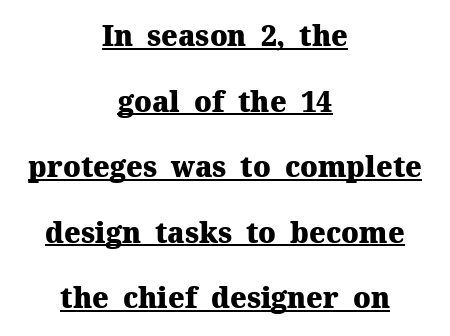
{"serif": "yes", "italic": "no", "bold": "yes", "weight": "heavy", "width": "normal", "stroke_contrast": "medium", "x_height": "medium", "monospaced": "no", "underline": "yes", "align": "center", "line_spacing": "loose", "line_spacing_ratio": 2.34, "letter_spacing": "normal", "letter_spacing_em": 0.0, "glyph_px": 28}
